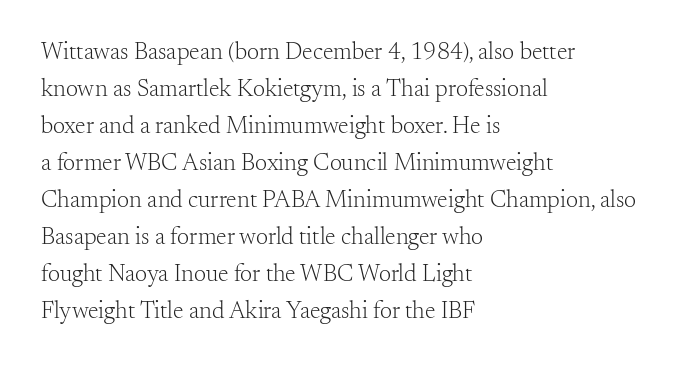
Vertical strokes here are truly vertical. Every row of glyphs begins at an identical x-position on the left. Between one letter and the next there's only the usual sliver of space. Only glyphs here, with clear space below each row.
